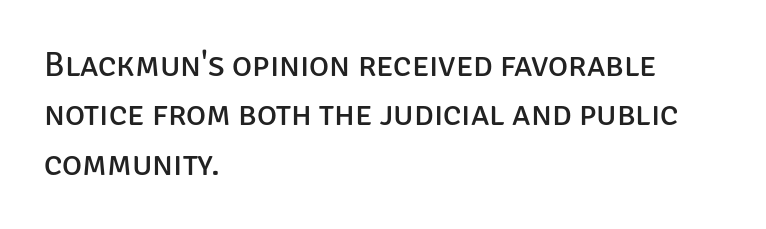
The image shows 34 px regular-weight sans-serif type, upright; set left-aligned, normal line spacing (1.45x), normal letter spacing, not underlined; low stroke contrast and a large x-height.
